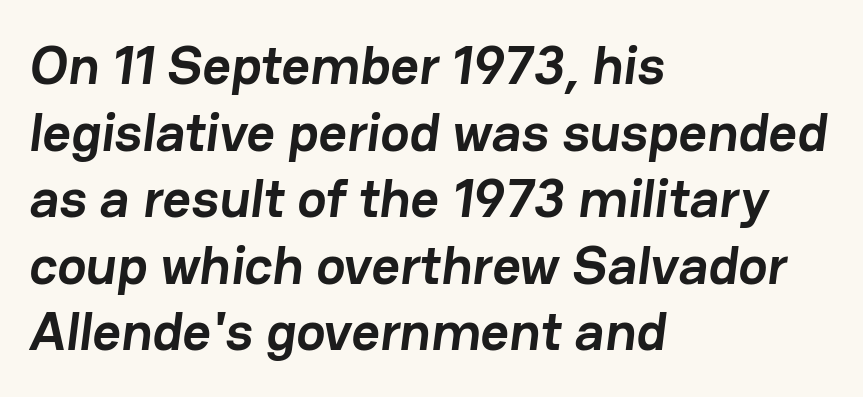
Q: Is the text bold? A: Yes.
Q: Is the typeface a serif or a sans-serif typeface? A: Sans-serif.
Q: Is the text underlined? A: No.
Q: How is the paragraph aligned? A: Left-aligned.
Q: Is the spacing between letters normal or unusually wide? A: Normal.
Q: Width (condensed, normal, or wide)? A: Normal.
Q: Stroke contrast? A: Low.
Q: x-height? A: Medium.
Q: Monospaced? A: No.
